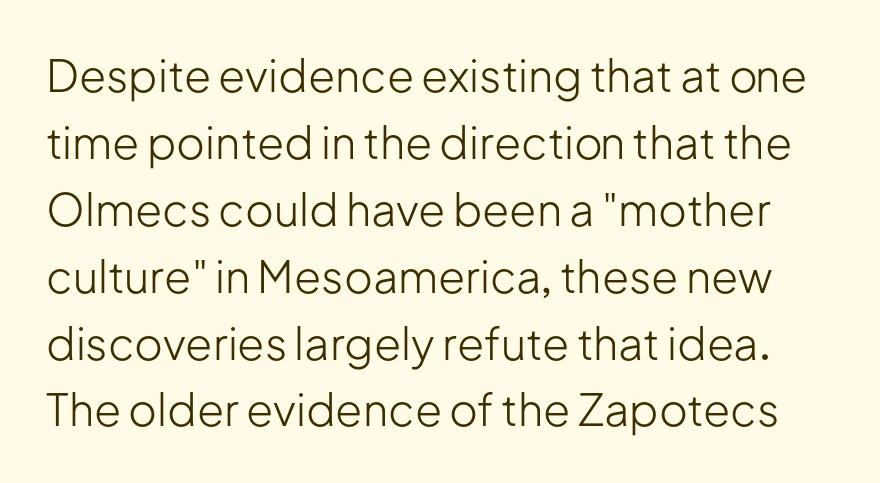
Q: Is the text bold? A: No.
Q: Is the text italic (slanted)? A: No, it is upright.
Q: Is the typeface a serif or a sans-serif typeface? A: Sans-serif.
Q: Is the text underlined? A: No.
Q: Is the spacing between letters normal or unusually wide? A: Normal.
Q: Is the spacing between lines tight, normal or loose? A: Normal.
Q: Width (condensed, normal, or wide)? A: Normal.
Q: Stroke contrast? A: Low.
Q: x-height? A: Medium.
Q: Monospaced? A: No.
